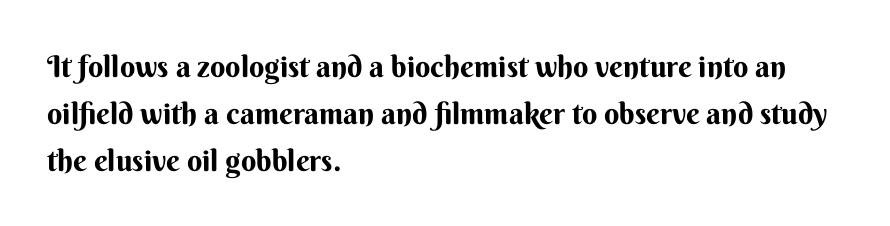
Q: Is the text bold? A: Yes.
Q: Is the text italic (slanted)? A: No, it is upright.
Q: Is the typeface a serif or a sans-serif typeface? A: Sans-serif.
Q: Is the text underlined? A: No.
Q: How is the paragraph aligned? A: Left-aligned.
Q: Is the spacing between letters normal or unusually wide? A: Normal.
Q: Is the spacing between lines tight, normal or loose? A: Normal.
Q: Width (condensed, normal, or wide)? A: Normal.
Q: Stroke contrast? A: Medium.
Q: x-height? A: Small.
Q: Monospaced? A: No.
